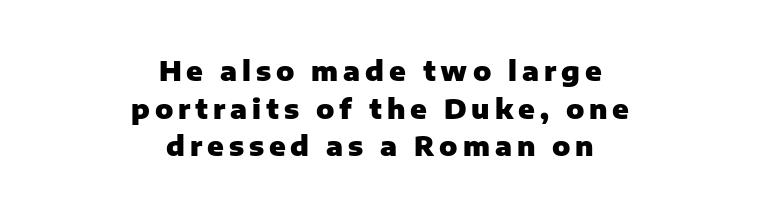
{"italic": "no", "bold": "yes", "underline": "no", "align": "center", "line_spacing": "normal", "line_spacing_ratio": 1.39, "glyph_px": 27}
